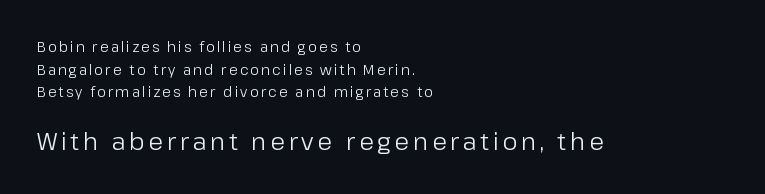
Top chunk: small. Bottom chunk: large. Weight: not bold — regular or lighter. A student would call this left alignment; a typographer would say flush left, rag right. The specimen reads as upright at a glance.
